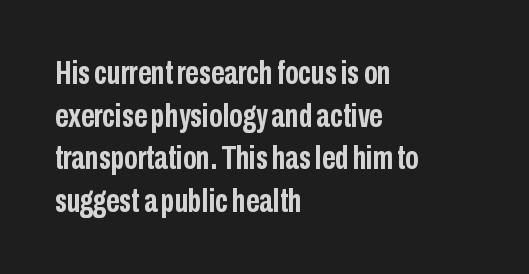
{"serif": "no", "italic": "no", "bold": "yes", "weight": "semibold", "width": "condensed", "stroke_contrast": "low", "x_height": "medium", "monospaced": "no", "underline": "no", "align": "left", "line_spacing": "normal", "line_spacing_ratio": 1.29, "letter_spacing": "normal", "letter_spacing_em": 0.0, "glyph_px": 33}
